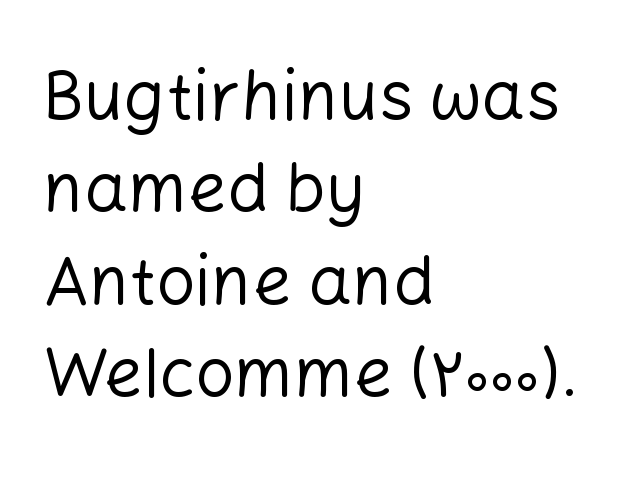
{"serif": "no", "italic": "no", "bold": "no", "weight": "regular", "width": "normal", "stroke_contrast": "low", "x_height": "medium", "monospaced": "no", "underline": "no", "align": "left", "line_spacing": "normal", "line_spacing_ratio": 1.34, "letter_spacing": "normal", "letter_spacing_em": 0.0, "glyph_px": 69}
